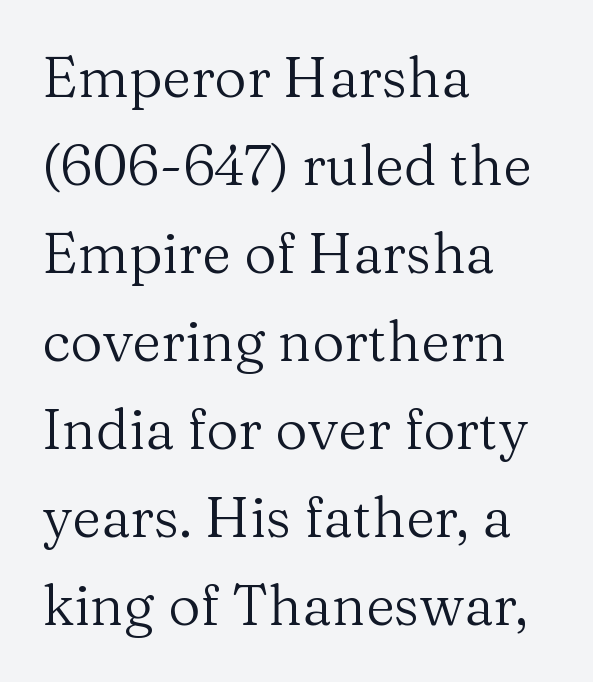
The image shows 56 px regular-weight serif type, upright; set left-aligned, normal line spacing (1.57x), normal letter spacing, not underlined; medium stroke contrast and a medium x-height.
